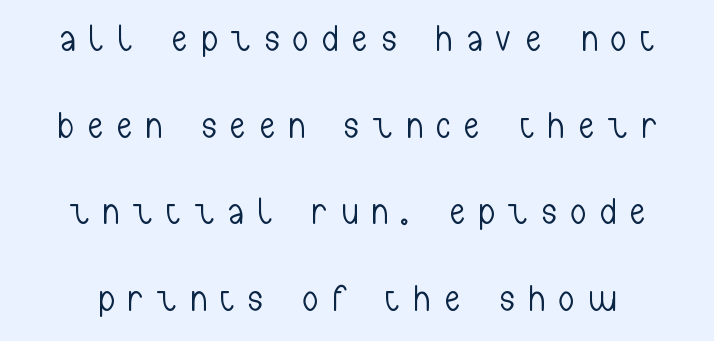
Q: Is the text bold? A: No.
Q: Is the text italic (slanted)? A: No, it is upright.
Q: Is the typeface a serif or a sans-serif typeface? A: Sans-serif.
Q: Is the text underlined? A: No.
Q: Is the spacing between letters normal or unusually wide? A: Unusually wide.
Q: Is the spacing between lines tight, normal or loose? A: Loose.
Q: Width (condensed, normal, or wide)? A: Condensed.
Q: Stroke contrast? A: Low.
Q: x-height? A: Medium.
Q: Monospaced? A: No.
